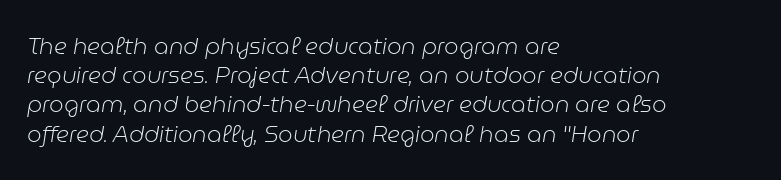
{"italic": "yes", "lean": "right", "slant_degrees": 9, "bold": "no", "underline": "no", "align": "left", "line_spacing": "normal", "line_spacing_ratio": 1.27, "letter_spacing": "normal", "letter_spacing_em": 0.0, "glyph_px": 23}
